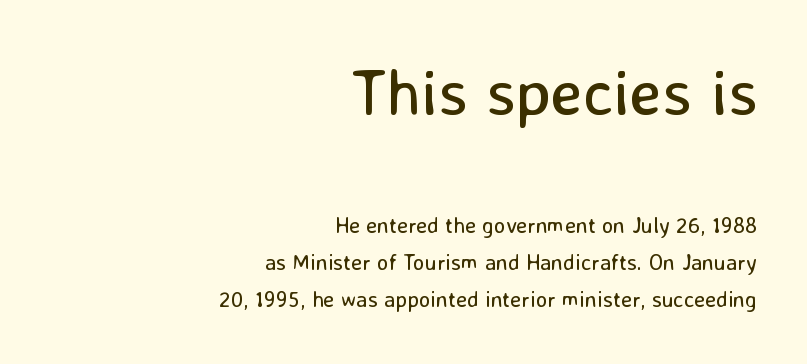
The image shows 65 px regular-weight sans-serif type, upright; set right-aligned, normal line spacing (1.68x), normal letter spacing, not underlined; the first (top) block is 2.95x larger; low stroke contrast and a medium x-height.
